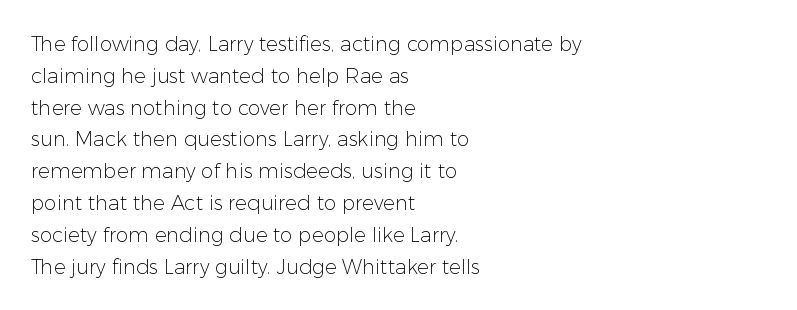
The image shows 20 px text type, upright; set left-aligned, normal line spacing (1.59x), normal letter spacing, not underlined.
